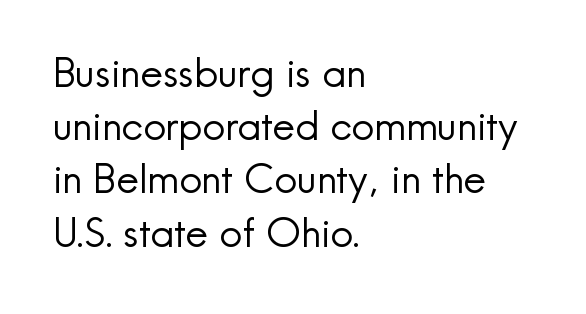
The image shows 40 px regular-weight sans-serif type, upright; set left-aligned, normal line spacing (1.33x), normal letter spacing, not underlined; a small x-height.
